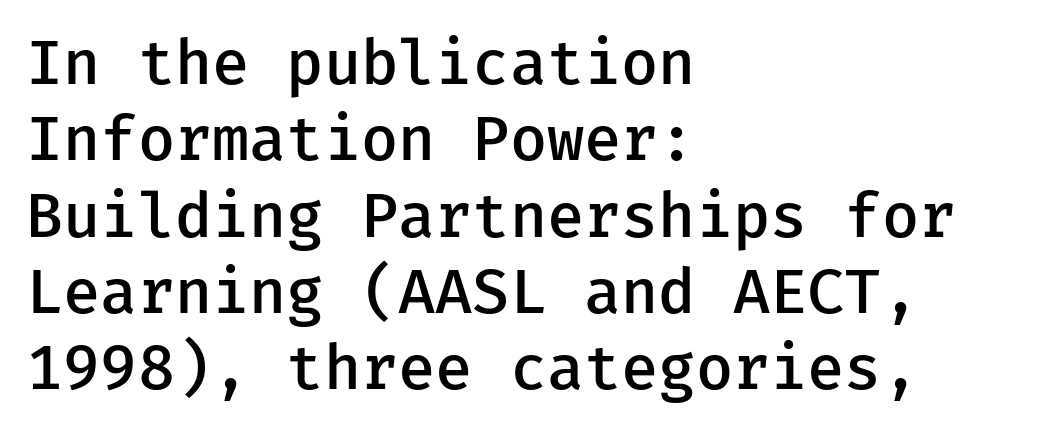
Q: Is the text bold? A: Semi-bold.
Q: Is the text italic (slanted)? A: No, it is upright.
Q: Is the typeface a serif or a sans-serif typeface? A: Sans-serif.
Q: Is the text underlined? A: No.
Q: How is the paragraph aligned? A: Left-aligned.
Q: Is the spacing between letters normal or unusually wide? A: Normal.
Q: Width (condensed, normal, or wide)? A: Normal.
Q: Stroke contrast? A: Low.
Q: x-height? A: Medium.
